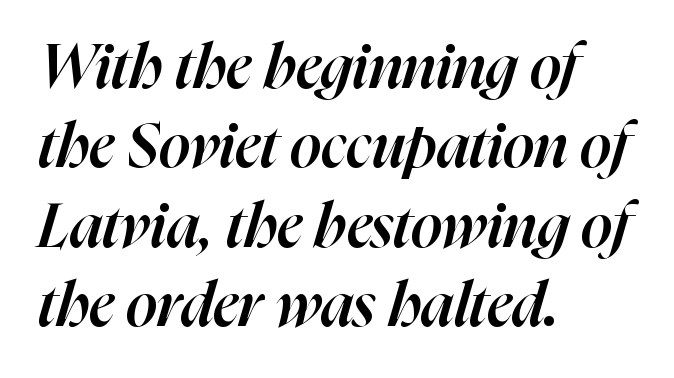
{"italic": "yes", "lean": "right", "slant_degrees": 16, "bold": "semi", "weight": "semibold", "width": "normal", "stroke_contrast": "high", "x_height": "medium", "monospaced": "no", "underline": "no", "align": "left", "line_spacing": "normal", "line_spacing_ratio": 1.28, "letter_spacing": "normal", "letter_spacing_em": 0.0, "glyph_px": 62}
